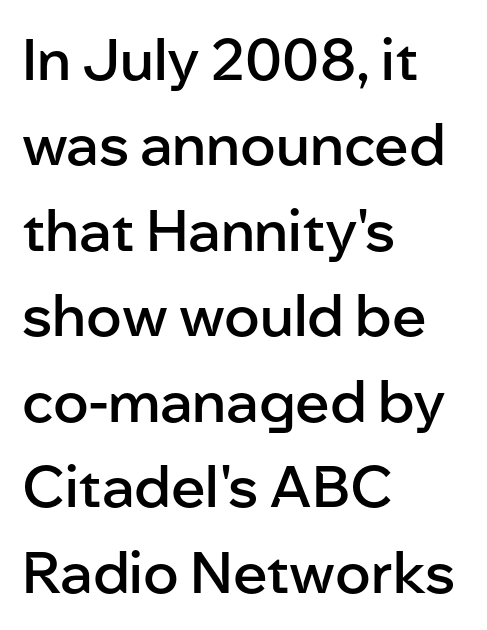
Q: Is the text bold? A: Semi-bold.
Q: Is the text italic (slanted)? A: No, it is upright.
Q: Is the typeface a serif or a sans-serif typeface? A: Sans-serif.
Q: Is the text underlined? A: No.
Q: How is the paragraph aligned? A: Left-aligned.
Q: Is the spacing between letters normal or unusually wide? A: Normal.
Q: Is the spacing between lines tight, normal or loose? A: Normal.
Q: Width (condensed, normal, or wide)? A: Normal.
Q: Stroke contrast? A: Low.
Q: x-height? A: Medium.
Q: Monospaced? A: No.
